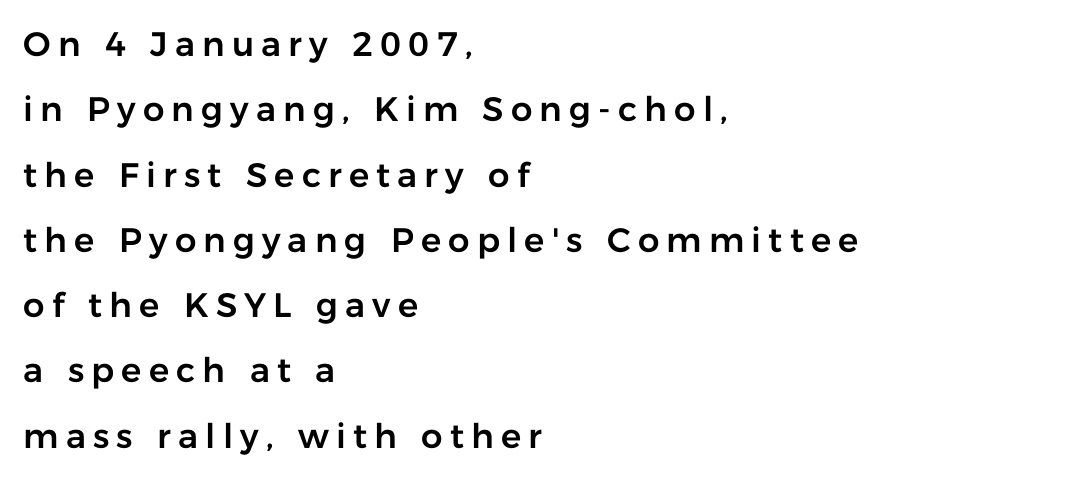
Visually the block forms a straight wall on the left and a jagged coastline on the right. When letters stand straight like this, we call the style roman or upright. You can tell from the bare stems that sans-serif type was used. This sample has the flowing, uneven cadence of proportional lettering. Display-style spreading of the glyphs; the letterfit is very open.
